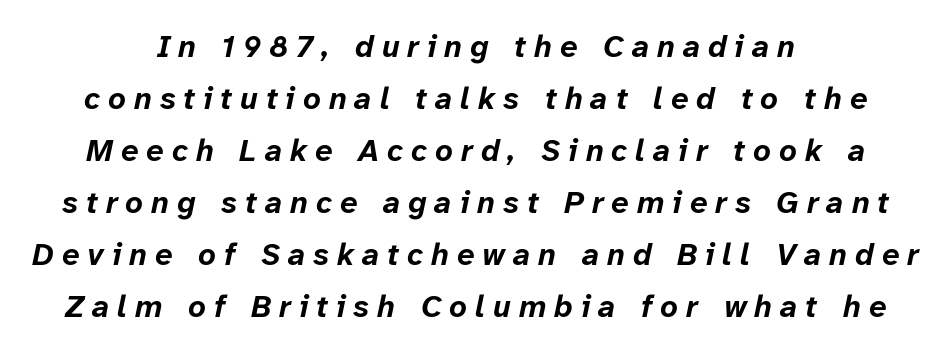
The image shows 31 px bold type, italic (leaning right); set centered, normal line spacing (1.68x), unusually wide letter spacing (+0.26 em), not underlined; low stroke contrast and a medium x-height.
